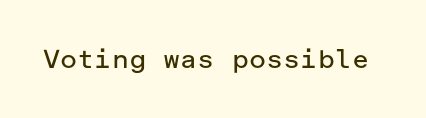
The image shows 26 px text type, upright; set normal letter spacing, not underlined.
